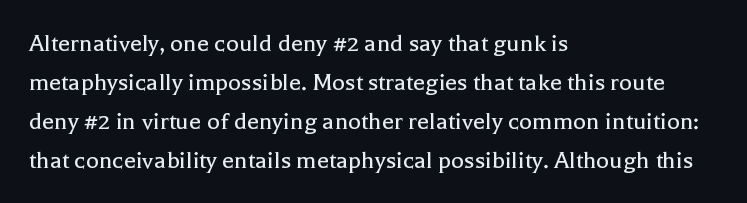
The image shows 27 px text type, upright; set left-aligned, normal line spacing (1.44x), normal letter spacing, not underlined.
